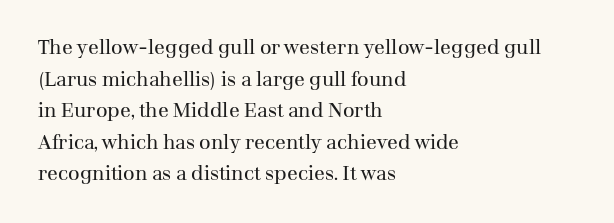
Q: Is the text bold? A: No.
Q: Is the text italic (slanted)? A: No, it is upright.
Q: Is the text underlined? A: No.
Q: How is the paragraph aligned? A: Left-aligned.
Q: Is the spacing between letters normal or unusually wide? A: Normal.
Q: Is the spacing between lines tight, normal or loose? A: Normal.
